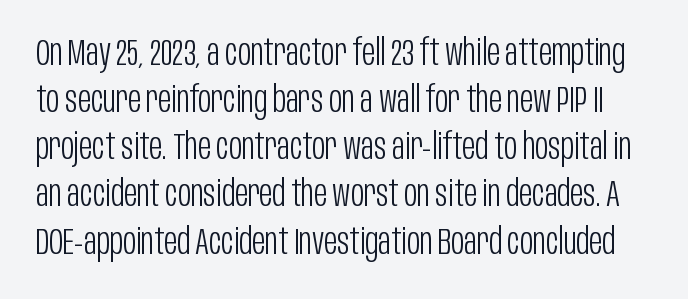
Q: Is the text bold? A: No.
Q: Is the text italic (slanted)? A: No, it is upright.
Q: Is the typeface a serif or a sans-serif typeface? A: Sans-serif.
Q: Is the text underlined? A: No.
Q: Is the spacing between letters normal or unusually wide? A: Normal.
Q: Is the spacing between lines tight, normal or loose? A: Normal.
Q: Width (condensed, normal, or wide)? A: Condensed.
Q: Stroke contrast? A: Low.
Q: x-height? A: Large.
Q: Monospaced? A: No.
